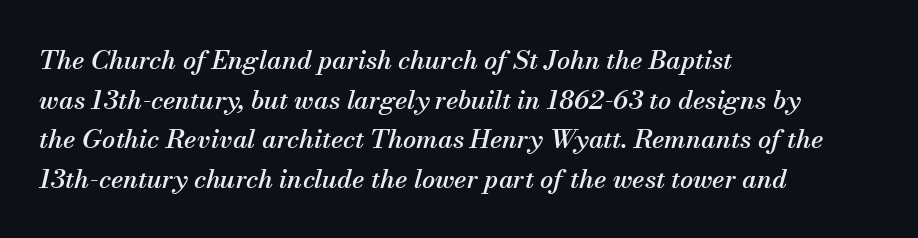
Does the leading feel generous? No, just average. A bare baseline throughout the passage. Does the copy run flush right? No — it runs flush left. Style check: oblique. A typesetter would call this zero additional tracking.
